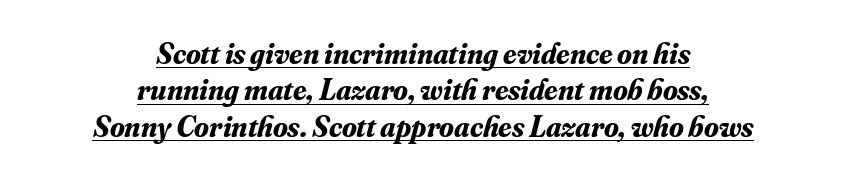
The image shows 30 px bold serif type, italic (leaning right); set centered, line spacing 1.21x, normal letter spacing, underlined; medium stroke contrast and a small x-height.
